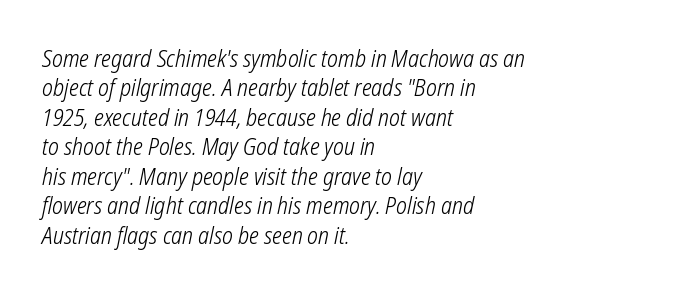
Q: Is the text bold? A: No.
Q: Is the text underlined? A: No.
Q: How is the paragraph aligned? A: Left-aligned.
Q: Is the spacing between letters normal or unusually wide? A: Normal.
Q: Is the spacing between lines tight, normal or loose? A: Normal.
